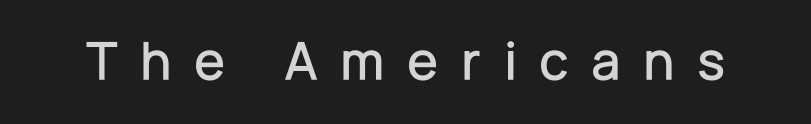
The image shows 56 px sans-serif type, upright; set unusually wide letter spacing (+0.4 em), not underlined; low stroke contrast and a medium x-height.
